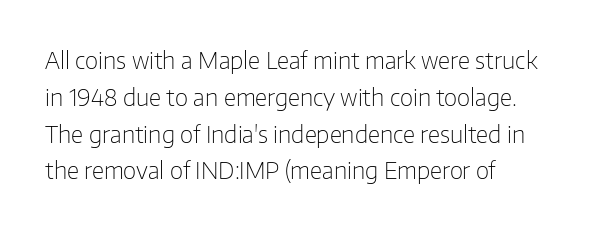
{"italic": "no", "bold": "no", "underline": "no", "align": "left", "line_spacing": "normal", "line_spacing_ratio": 1.6, "letter_spacing": "normal", "letter_spacing_em": 0.0, "glyph_px": 23}
